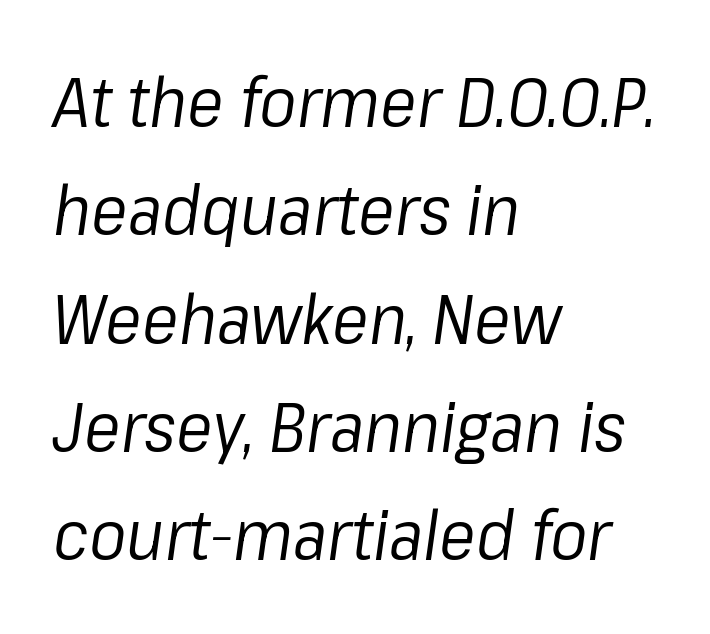
{"italic": "yes", "lean": "right", "slant_degrees": 8, "bold": "no", "weight": "regular", "width": "normal", "stroke_contrast": "low", "x_height": "medium", "monospaced": "no", "underline": "no", "align": "left", "line_spacing": "normal", "line_spacing_ratio": 1.57, "letter_spacing": "normal", "letter_spacing_em": 0.0, "glyph_px": 69}
